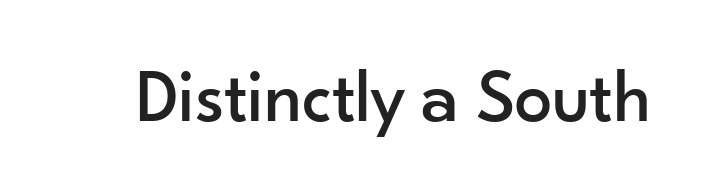
Note: no serifs on the glyphs. The rendering uses natural spacing where letterforms have individual widths. The axis of the letterforms is exactly vertical. Beneath every word, the page is bare.
